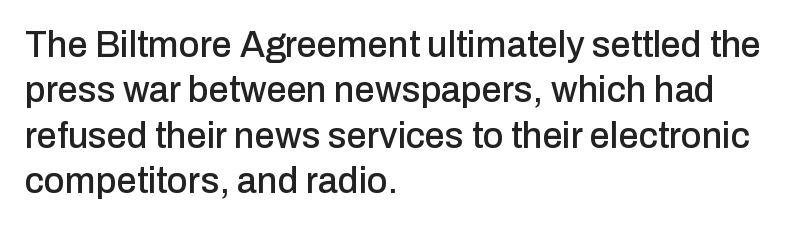
Words float on clear page, feet unadorned. Caption: standard tracking, unaltered. The lines are quadded left. The line-height multiplier appears to be the usual default.
